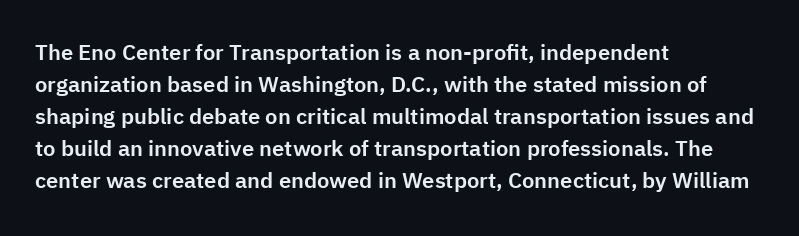
Q: Is the text italic (slanted)? A: No, it is upright.
Q: Is the text underlined? A: No.
Q: How is the paragraph aligned? A: Left-aligned.
Q: Is the spacing between letters normal or unusually wide? A: Normal.
Q: Is the spacing between lines tight, normal or loose? A: Normal.
